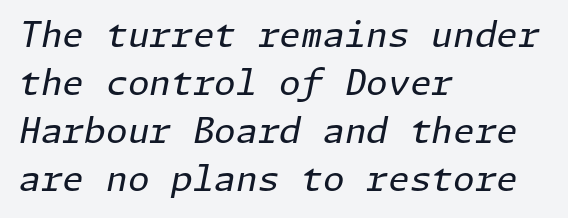
Q: Is the text bold? A: No.
Q: Is the text italic (slanted)? A: Yes, it leans right by about 11 degrees.
Q: Is the text underlined? A: No.
Q: How is the paragraph aligned? A: Left-aligned.
Q: Is the spacing between letters normal or unusually wide? A: Normal.
Q: Is the spacing between lines tight, normal or loose? A: Normal.
Q: Width (condensed, normal, or wide)? A: Normal.
Q: Stroke contrast? A: Low.
Q: x-height? A: Medium.
